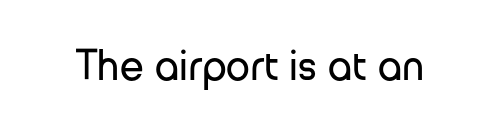
Q: Is the text bold? A: No.
Q: Is the text italic (slanted)? A: No, it is upright.
Q: Is the typeface a serif or a sans-serif typeface? A: Sans-serif.
Q: Is the text underlined? A: No.
Q: Is the spacing between letters normal or unusually wide? A: Normal.
Q: Width (condensed, normal, or wide)? A: Normal.
Q: Stroke contrast? A: Low.
Q: x-height? A: Medium.
Q: Monospaced? A: No.
